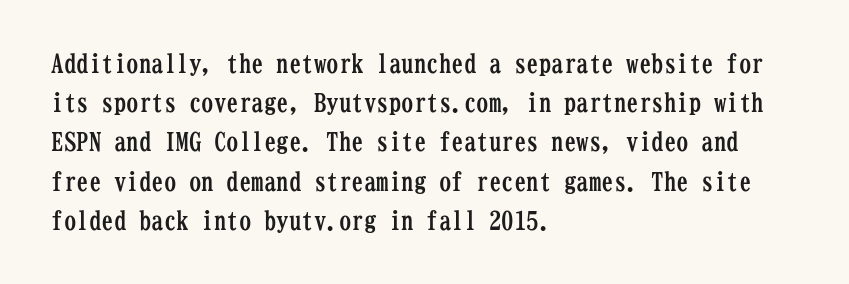
There is no visible air inserted between adjacent glyphs. This sample is left-justified, so line endings fall wherever the words run out. Normally led — the rows are evenly, conventionally spaced. The lettering holds an erect, upright posture throughout.
